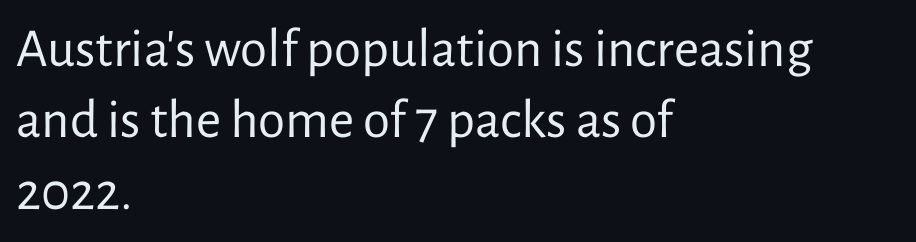
Compared with typical body copy, the letter spacing here is the same. The letters carry no serifs — their stems end cleanly without finishing strokes. Where is the straight margin? On the left. The specimen reads as upright at a glance. Character widths vary here, with narrow letters taking less room than wide ones.
